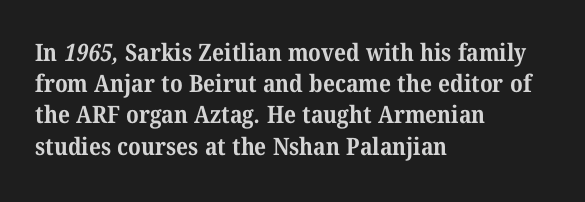
{"bold": "yes", "underline": "no", "align": "left", "line_spacing": "normal", "line_spacing_ratio": 1.3, "letter_spacing": "normal", "letter_spacing_em": 0.0, "glyph_px": 24}
